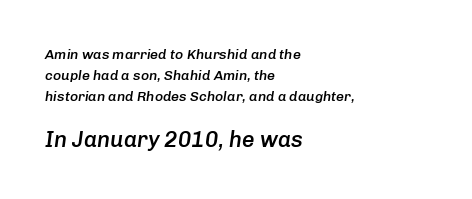
Q: Is the text bold? A: Semi-bold.
Q: Is the text italic (slanted)? A: Yes, it leans right by about 8 degrees.
Q: Is the text underlined? A: No.
Q: How is the paragraph aligned? A: Left-aligned.
Q: Is the spacing between letters normal or unusually wide? A: Normal.
Q: Is the spacing between lines tight, normal or loose? A: Normal.
Q: Which block of text is set in a larger size, the first (top) or the second (bottom)? A: The second (bottom) one.
